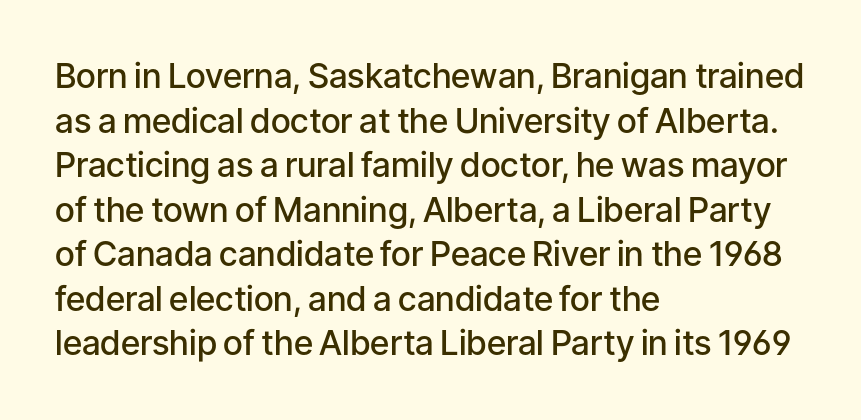
Q: Is the text bold? A: Semi-bold.
Q: Is the text italic (slanted)? A: No, it is upright.
Q: Is the typeface a serif or a sans-serif typeface? A: Sans-serif.
Q: Is the text underlined? A: No.
Q: How is the paragraph aligned? A: Left-aligned.
Q: Is the spacing between letters normal or unusually wide? A: Normal.
Q: Is the spacing between lines tight, normal or loose? A: Normal.
Q: Width (condensed, normal, or wide)? A: Normal.
Q: Stroke contrast? A: Low.
Q: x-height? A: Medium.
Q: Monospaced? A: No.
